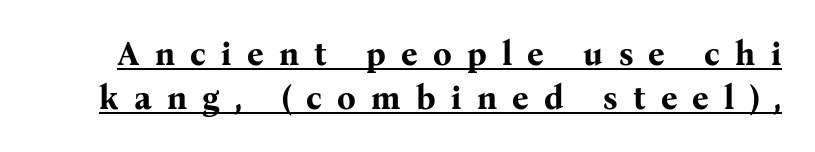
Looks like someone drew a line under every word here. The typesetting leans heavy: a genuine bold. Interline gaps are of average width in this sample. Looks like regular typesetting: each glyph gets only the width it needs.
